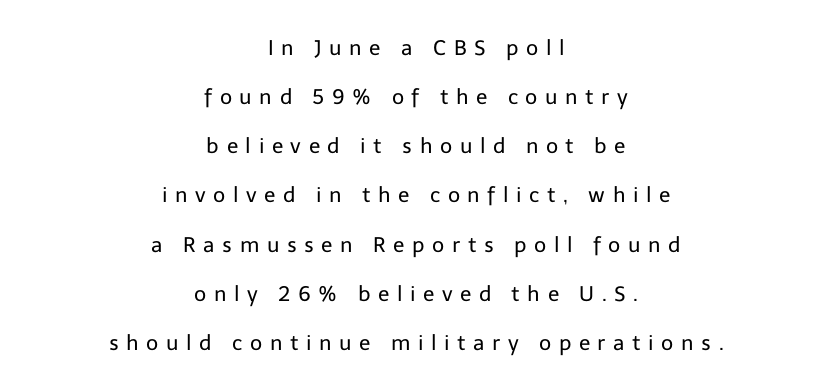
Line spacing here is loose. Is the block centered? Yes — each line is placed symmetrically about the middle. Look at the tracking — it's clearly loosened, letters drifting apart. Only glyphs here, with clear space below each row.
